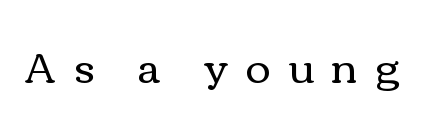
Q: Is the text bold? A: No.
Q: Is the text italic (slanted)? A: No, it is upright.
Q: Is the text underlined? A: No.
Q: Is the spacing between letters normal or unusually wide? A: Unusually wide.
Q: Width (condensed, normal, or wide)? A: Wide.
Q: x-height? A: Medium.
Q: Monospaced? A: No.
